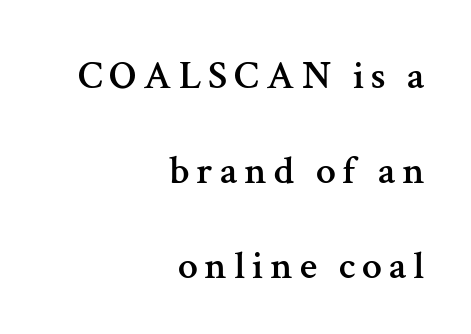
The image shows 40 px serif type, upright; set right-aligned, loose line spacing (2.37x), not underlined; medium stroke contrast and a medium x-height.
